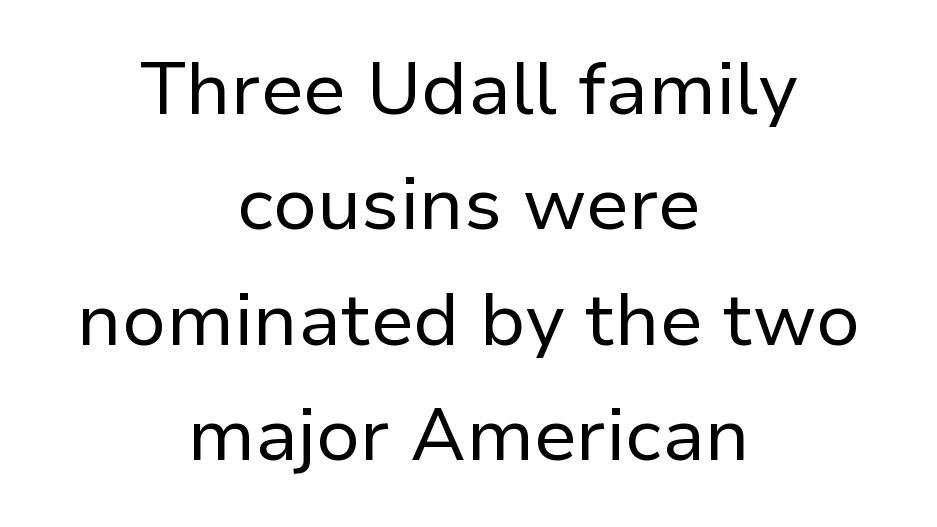
This sample has the flowing, uneven cadence of proportional lettering. Compared with a typical body face, this is equally light or lighter still. Vertically, the passage feels balanced, rows spaced as you'd expect. The line texture is even and compact thanks to regular tracking. These lines are centered, leaving both edges ragged.
